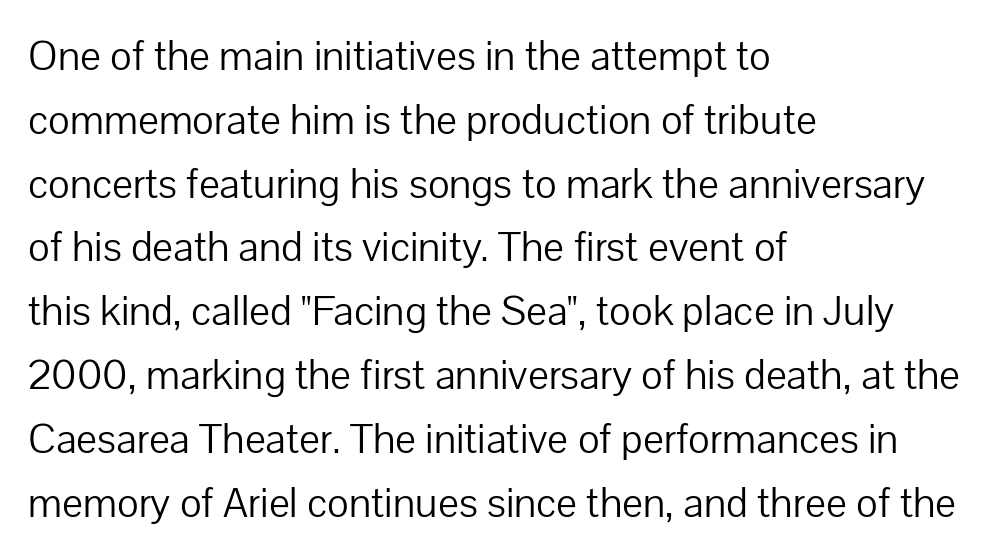
Q: Is the text bold? A: No.
Q: Is the text italic (slanted)? A: No, it is upright.
Q: Is the typeface a serif or a sans-serif typeface? A: Sans-serif.
Q: Is the text underlined? A: No.
Q: How is the paragraph aligned? A: Left-aligned.
Q: Is the spacing between letters normal or unusually wide? A: Normal.
Q: Is the spacing between lines tight, normal or loose? A: Normal.
Q: Width (condensed, normal, or wide)? A: Normal.
Q: Stroke contrast? A: Low.
Q: x-height? A: Medium.
Q: Monospaced? A: No.
